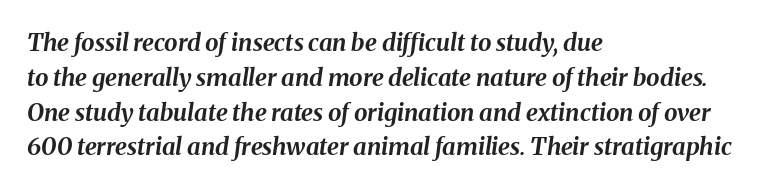
Q: Is the text bold? A: Yes.
Q: Is the text italic (slanted)? A: Yes, it leans right by about 8 degrees.
Q: Is the text underlined? A: No.
Q: How is the paragraph aligned? A: Left-aligned.
Q: Is the spacing between letters normal or unusually wide? A: Normal.
Q: Is the spacing between lines tight, normal or loose? A: Normal.
